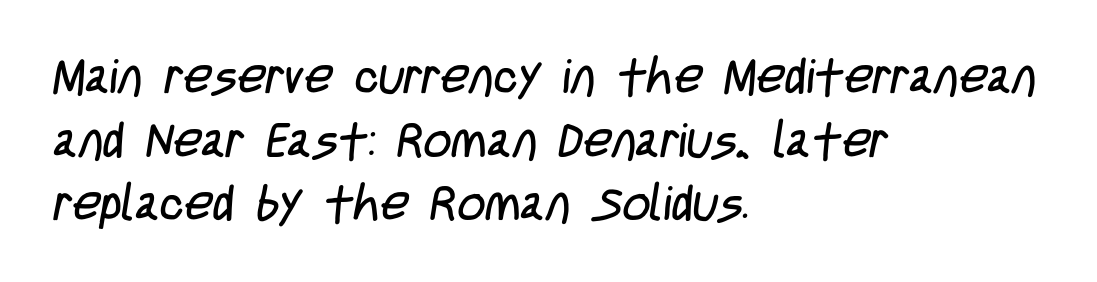
The image shows 49 px regular-weight, condensed sans-serif type; set left-aligned, normal line spacing (1.3x), normal letter spacing, not underlined; low stroke contrast and a large x-height.
